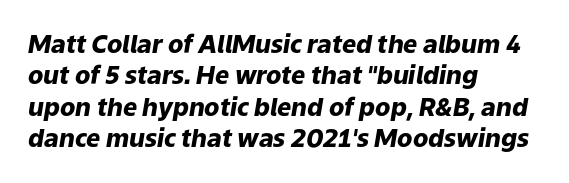
The foot of each line stays bare and open. The font is running at its bold setting. Regarding leading, the lines here are spaced in the standard way. Observe the ordinary spacing: letters are neighbours, not strangers. Characters are canted at an angle relative to the baseline's perpendicular. The ragged edge is on the right, which tells us the setting is flush left.
